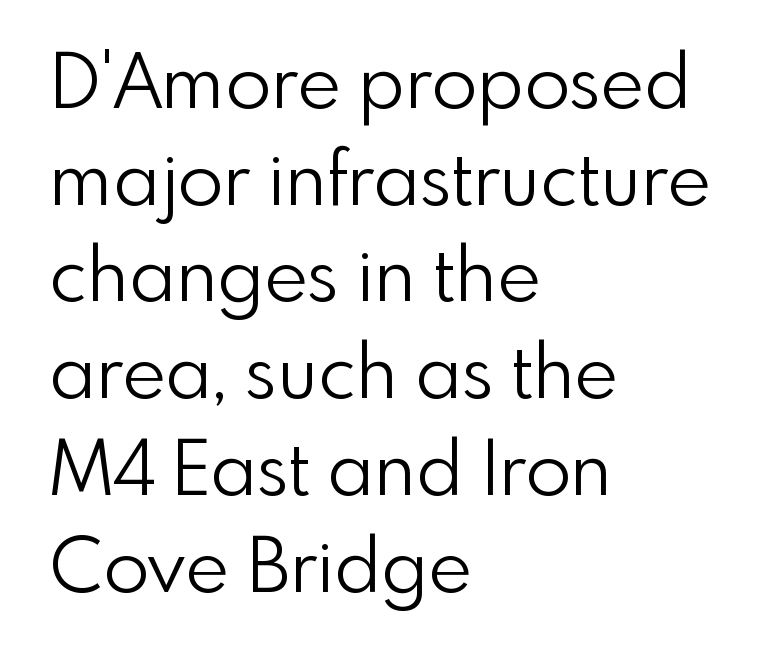
No extra tracking has been applied to these lines. The space directly below the letters is spotless. A light-to-regular cut is what we see here. Unlike italic type, these characters show no tilt at all. Note: no serifs on the glyphs. The face used here is proportionally spaced, like ordinary book or web type.
